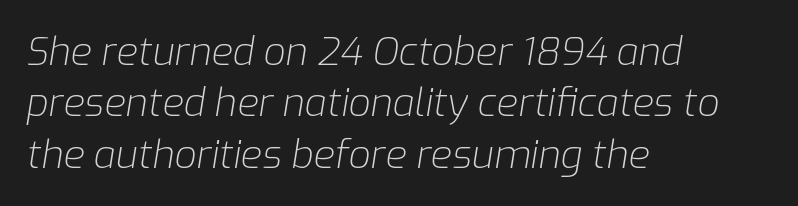
{"italic": "yes", "lean": "right", "slant_degrees": 9, "bold": "no", "weight": "light", "width": "normal", "stroke_contrast": "low", "x_height": "medium", "monospaced": "no", "underline": "no", "align": "left", "line_spacing": "normal", "line_spacing_ratio": 1.32, "letter_spacing": "normal", "letter_spacing_em": 0.0, "glyph_px": 39}
